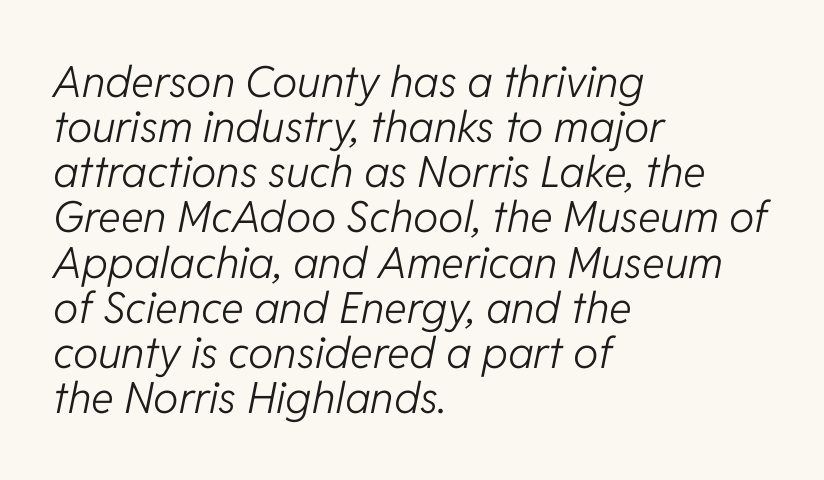
Q: Is the text bold? A: No.
Q: Is the text italic (slanted)? A: Yes, it leans right by about 11 degrees.
Q: Is the text underlined? A: No.
Q: How is the paragraph aligned? A: Left-aligned.
Q: Is the spacing between letters normal or unusually wide? A: Normal.
Q: Is the spacing between lines tight, normal or loose? A: Tight.
Q: Width (condensed, normal, or wide)? A: Normal.
Q: Stroke contrast? A: Low.
Q: x-height? A: Medium.
Q: Monospaced? A: No.
